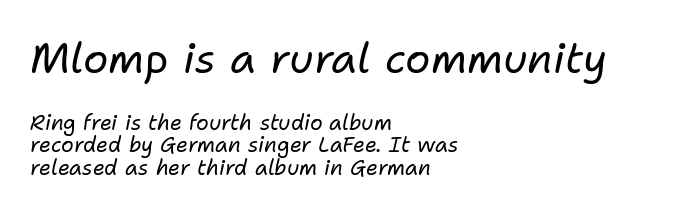
Q: Is the text bold? A: No.
Q: Is the text italic (slanted)? A: Yes, it leans right by about 11 degrees.
Q: Is the text underlined? A: No.
Q: How is the paragraph aligned? A: Left-aligned.
Q: Is the spacing between letters normal or unusually wide? A: Normal.
Q: Is the spacing between lines tight, normal or loose? A: Tight.
Q: Which block of text is set in a larger size, the first (top) or the second (bottom)? A: The first (top) one.
Q: Width (condensed, normal, or wide)? A: Normal.
Q: Stroke contrast? A: Low.
Q: x-height? A: Medium.
Q: Monospaced? A: No.
